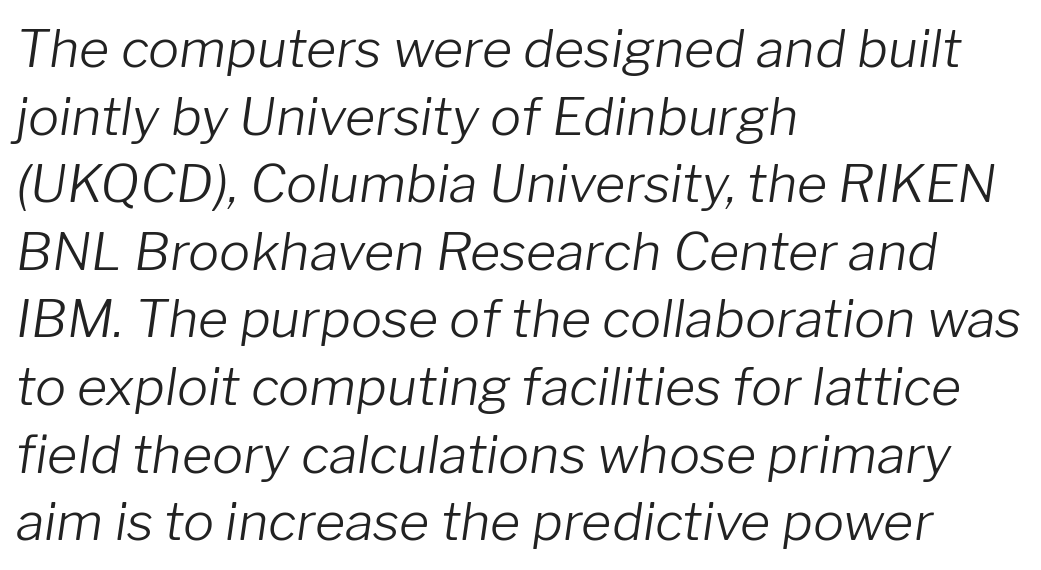
One-word summary of the alignment: left. Tall strokes in this sample are angled rather than plumb. Look at the tracking — it's just the regular setting, nothing added. Bare-footed words on every line.
